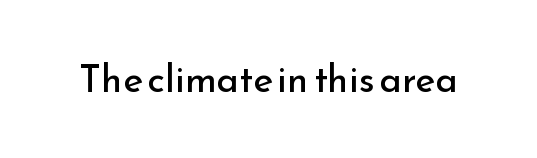
The image shows 38 px regular-weight sans-serif type, upright; set normal letter spacing, not underlined; low stroke contrast and a small x-height.
